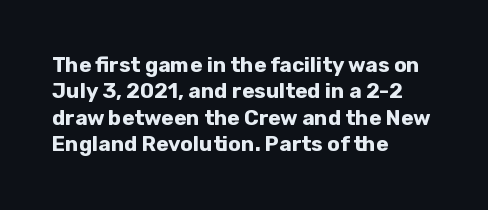
What weight is shown? A full bold with thick strokes. The lettering holds an erect, upright posture throughout. Plain, unruled lines of type. The rendering keeps characters at their native spacing. Leading: standard.
